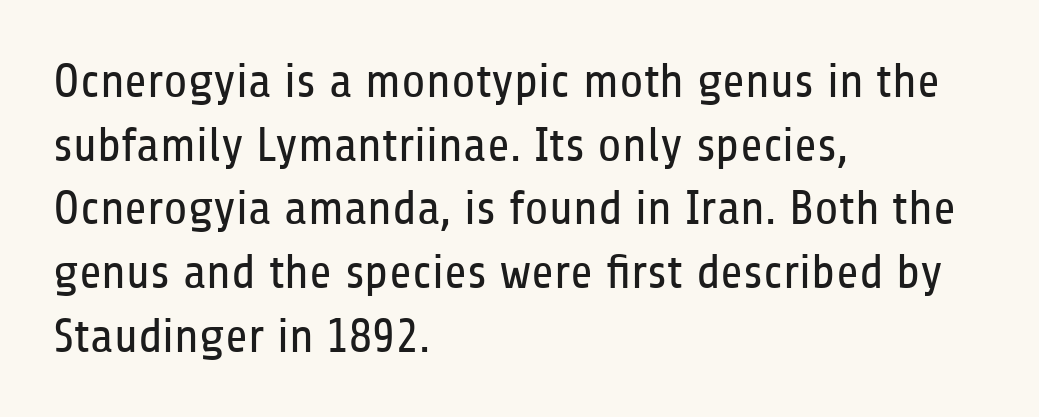
Q: Is the text bold? A: No.
Q: Is the text italic (slanted)? A: No, it is upright.
Q: Is the typeface a serif or a sans-serif typeface? A: Sans-serif.
Q: Is the text underlined? A: No.
Q: How is the paragraph aligned? A: Left-aligned.
Q: Is the spacing between letters normal or unusually wide? A: Normal.
Q: Is the spacing between lines tight, normal or loose? A: Normal.
Q: Width (condensed, normal, or wide)? A: Condensed.
Q: Stroke contrast? A: Low.
Q: x-height? A: Medium.
Q: Monospaced? A: No.
